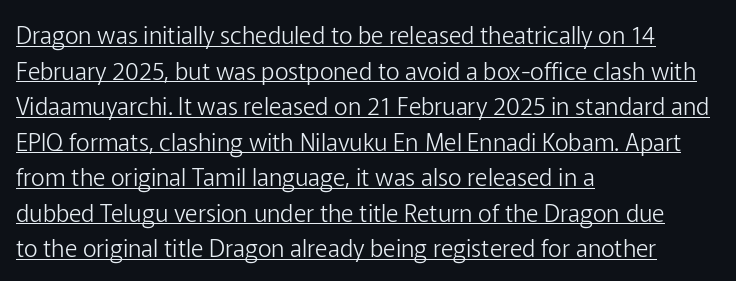
{"italic": "no", "bold": "no", "underline": "yes", "align": "left", "line_spacing": "normal", "line_spacing_ratio": 1.48, "letter_spacing": "normal", "letter_spacing_em": 0.0, "glyph_px": 24}
